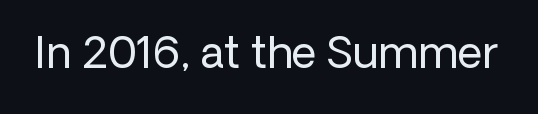
Q: Is the text bold? A: No.
Q: Is the text italic (slanted)? A: No, it is upright.
Q: Is the typeface a serif or a sans-serif typeface? A: Sans-serif.
Q: Is the text underlined? A: No.
Q: Is the spacing between letters normal or unusually wide? A: Normal.
Q: Width (condensed, normal, or wide)? A: Normal.
Q: Stroke contrast? A: Low.
Q: x-height? A: Medium.
Q: Monospaced? A: No.
